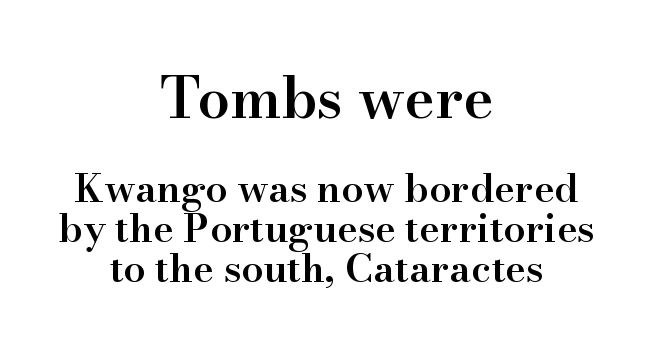
The image shows 58 px semibold serif type, upright; set centered, tight line spacing (1.03x), normal letter spacing, not underlined; the first (top) block is 1.49x larger; high stroke contrast and a small x-height.
